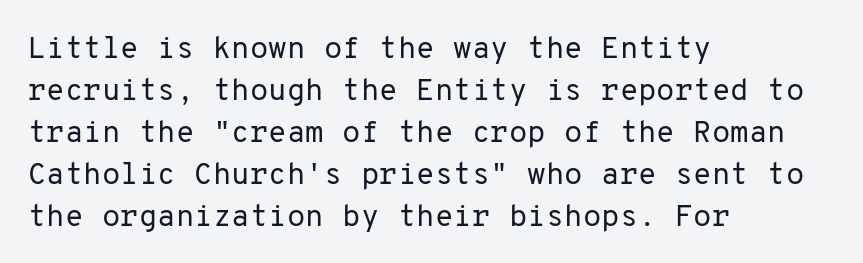
Q: Is the text bold? A: No.
Q: Is the text italic (slanted)? A: No, it is upright.
Q: Is the typeface a serif or a sans-serif typeface? A: Sans-serif.
Q: Is the text underlined? A: No.
Q: How is the paragraph aligned? A: Left-aligned.
Q: Is the spacing between letters normal or unusually wide? A: Normal.
Q: Is the spacing between lines tight, normal or loose? A: Normal.
Q: Width (condensed, normal, or wide)? A: Normal.
Q: Stroke contrast? A: Low.
Q: x-height? A: Medium.
Q: Monospaced? A: Yes.
